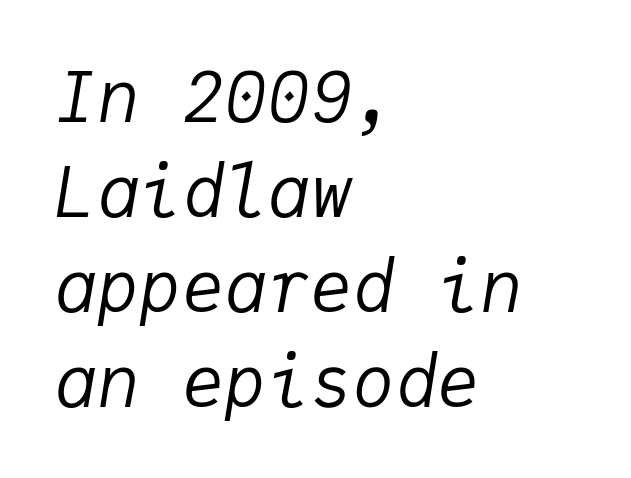
The image shows 71 px regular-weight type, italic (leaning right), monospaced; set left-aligned, normal line spacing (1.34x), normal letter spacing, not underlined; low stroke contrast and a medium x-height.
